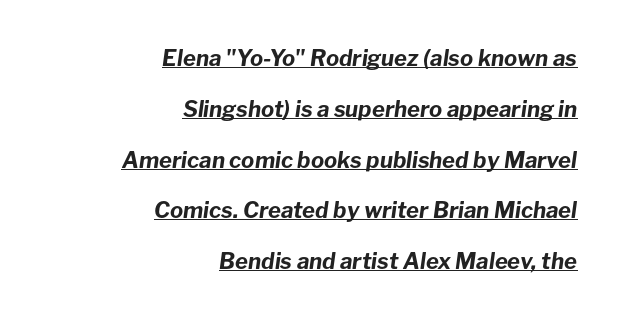
Where is the straight margin? On the right. Each glyph is drawn with heavy, bold strokes. Reading down the column, the eye jumps a long way to each next line. Posture: slanted.
